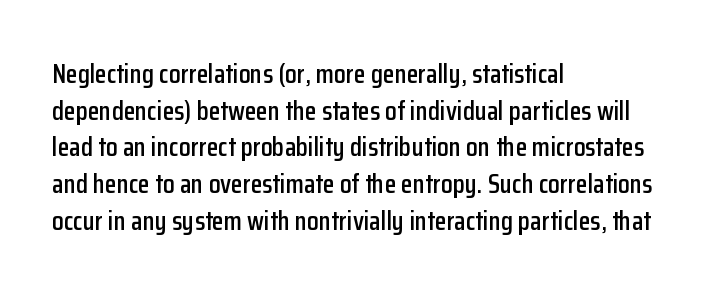
The image shows 27 px text type, upright; set left-aligned, normal line spacing (1.36x), normal letter spacing, not underlined.
